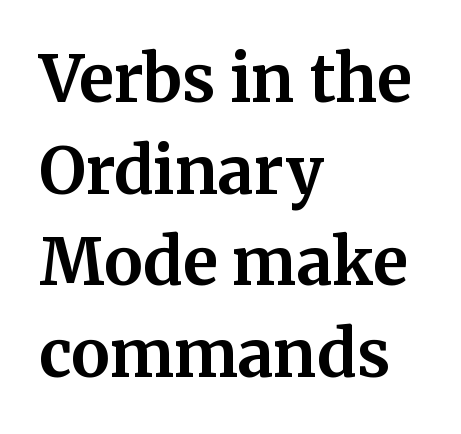
{"serif": "yes", "italic": "no", "bold": "yes", "weight": "bold", "width": "normal", "stroke_contrast": "medium", "x_height": "medium", "monospaced": "no", "underline": "no", "align": "left", "line_spacing": "normal", "line_spacing_ratio": 1.43, "letter_spacing": "normal", "letter_spacing_em": 0.0, "glyph_px": 64}
